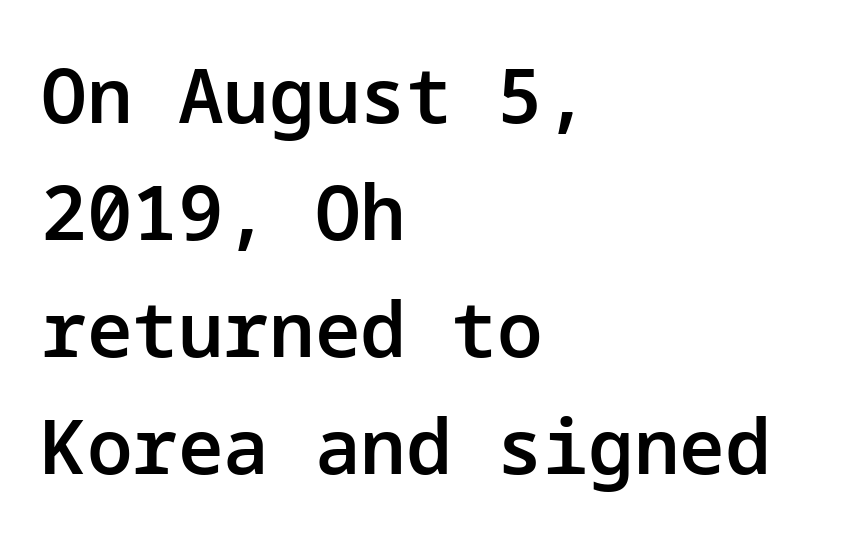
Q: Is the text bold? A: Semi-bold.
Q: Is the text italic (slanted)? A: No, it is upright.
Q: Is the typeface a serif or a sans-serif typeface? A: Sans-serif.
Q: Is the text underlined? A: No.
Q: How is the paragraph aligned? A: Left-aligned.
Q: Is the spacing between letters normal or unusually wide? A: Normal.
Q: Is the spacing between lines tight, normal or loose? A: Normal.
Q: Width (condensed, normal, or wide)? A: Normal.
Q: Stroke contrast? A: Low.
Q: x-height? A: Medium.
